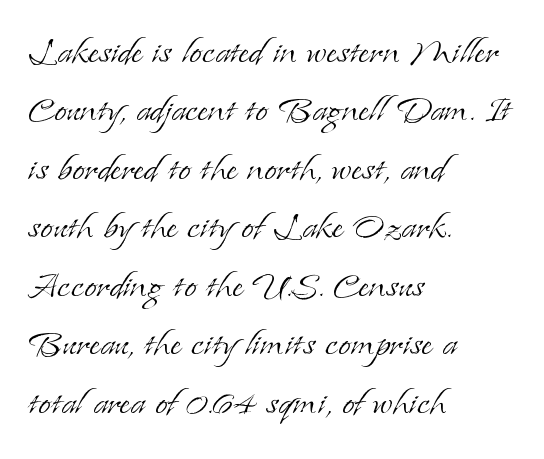
{"serif": "yes", "bold": "no", "weight": "light", "width": "normal", "stroke_contrast": "low", "x_height": "small", "monospaced": "no", "underline": "no", "align": "left", "line_spacing": "normal", "line_spacing_ratio": 1.3, "letter_spacing": "normal", "letter_spacing_em": 0.0, "glyph_px": 45}
